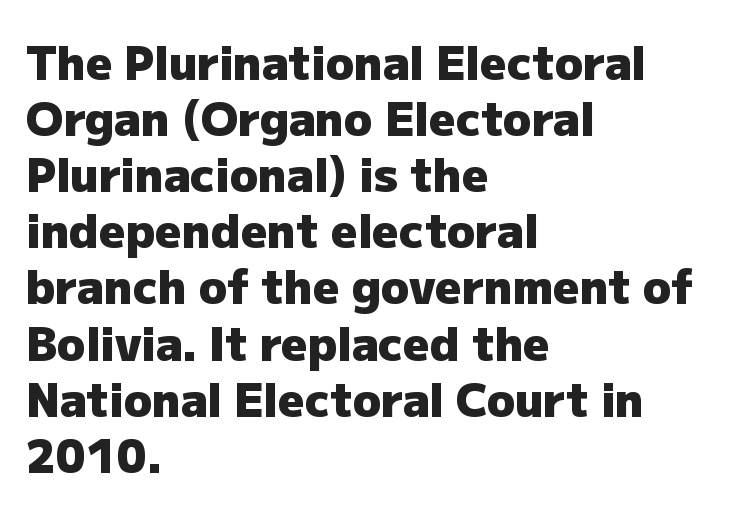
Q: Is the text bold? A: Yes.
Q: Is the text italic (slanted)? A: No, it is upright.
Q: Is the typeface a serif or a sans-serif typeface? A: Sans-serif.
Q: Is the text underlined? A: No.
Q: How is the paragraph aligned? A: Left-aligned.
Q: Is the spacing between letters normal or unusually wide? A: Normal.
Q: Width (condensed, normal, or wide)? A: Normal.
Q: Stroke contrast? A: Low.
Q: x-height? A: Medium.
Q: Monospaced? A: No.
